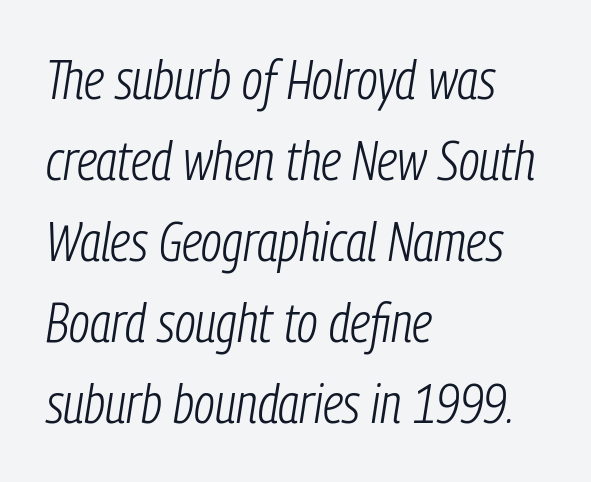
{"italic": "yes", "lean": "right", "slant_degrees": 9, "bold": "no", "weight": "light", "width": "condensed", "stroke_contrast": "low", "x_height": "medium", "monospaced": "no", "underline": "no", "align": "left", "line_spacing": "normal", "line_spacing_ratio": 1.5, "letter_spacing": "normal", "letter_spacing_em": 0.0, "glyph_px": 54}
